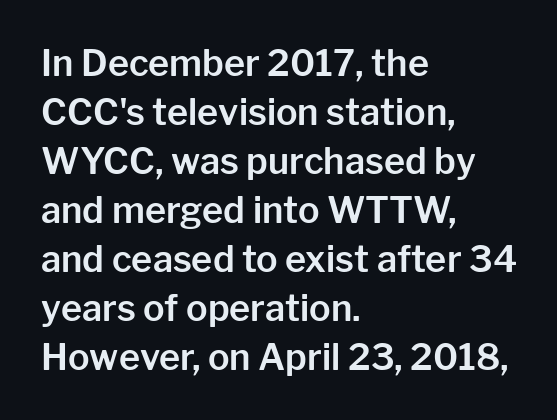
Which margin do the lines hug? The left one — the right edge is uneven. Tracking here is standard; glyphs follow each other at the usual distance. This sample uses a sans-serif face. This rendering features lettering with no underline. Every stem runs plumb, perpendicular to the baseline. Spacing verdict: proportional, widths tailored to each character.
